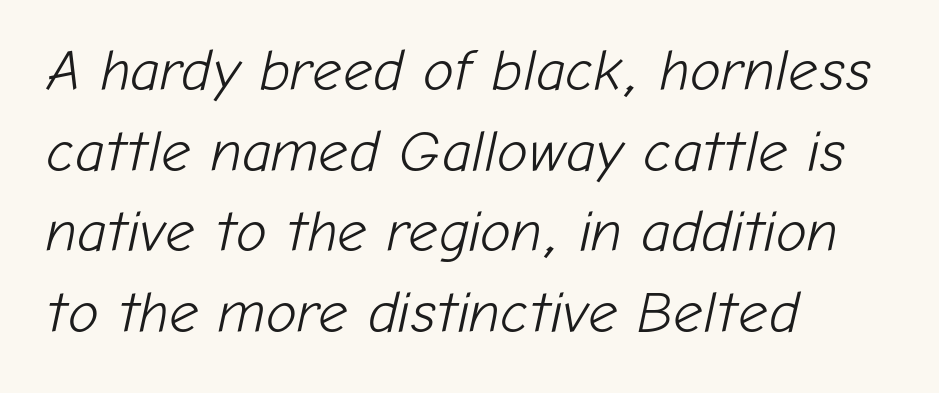
Q: Is the text bold? A: No.
Q: Is the text italic (slanted)? A: Yes, it leans right by about 12 degrees.
Q: Is the text underlined? A: No.
Q: How is the paragraph aligned? A: Left-aligned.
Q: Is the spacing between letters normal or unusually wide? A: Normal.
Q: Is the spacing between lines tight, normal or loose? A: Normal.
Q: Width (condensed, normal, or wide)? A: Normal.
Q: Stroke contrast? A: Low.
Q: x-height? A: Medium.
Q: Monospaced? A: No.
